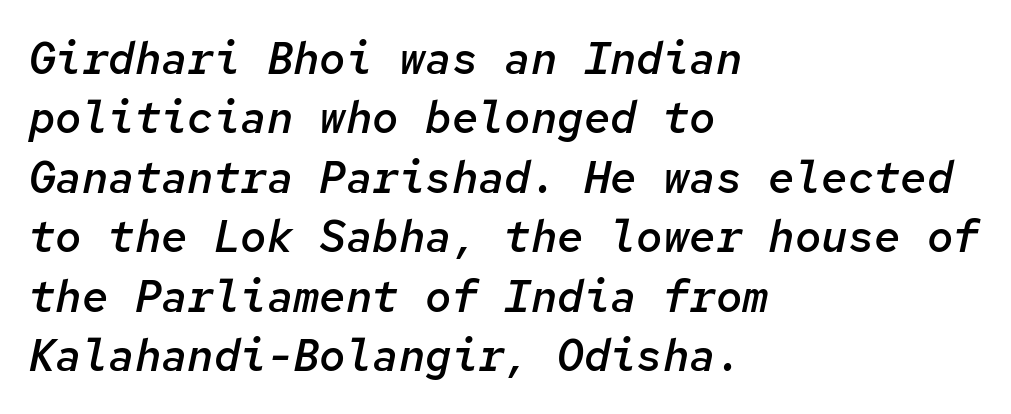
The image shows 44 px semibold type, italic (leaning right), monospaced; set left-aligned, normal line spacing (1.35x), normal letter spacing, not underlined; low stroke contrast and a medium x-height.
